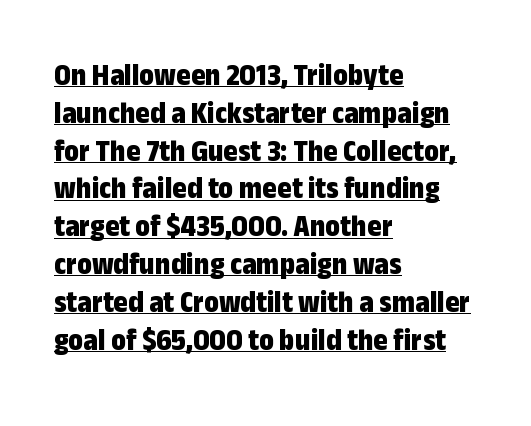
Ordinary non-slanted type is in use. A full-strength bold gives these letters their thick strokes. Check where the strokes stop: nothing finishes them off — pure sans. The paragraph has a hard left edge and a soft right edge.
